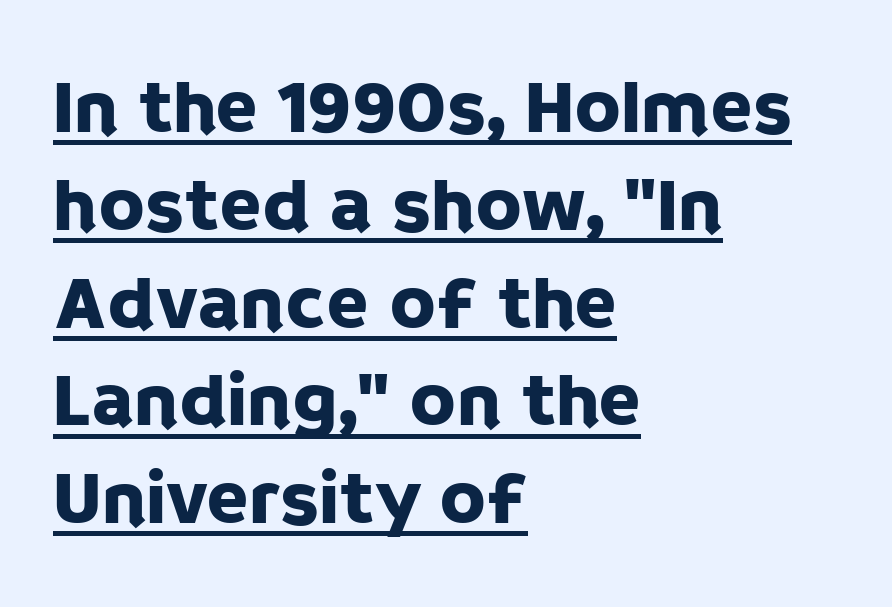
{"serif": "no", "italic": "no", "width": "normal", "stroke_contrast": "low", "x_height": "large", "monospaced": "no", "underline": "yes", "align": "left", "line_spacing": "normal", "line_spacing_ratio": 1.27, "letter_spacing": "normal", "letter_spacing_em": 0.0, "glyph_px": 77}
